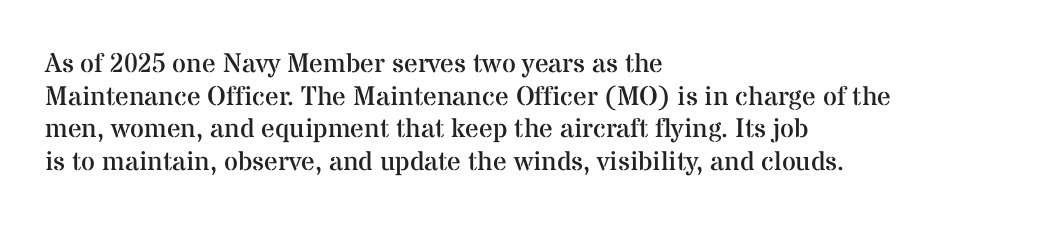
Q: Is the text bold? A: No.
Q: Is the text italic (slanted)? A: No, it is upright.
Q: Is the text underlined? A: No.
Q: How is the paragraph aligned? A: Left-aligned.
Q: Is the spacing between letters normal or unusually wide? A: Normal.
